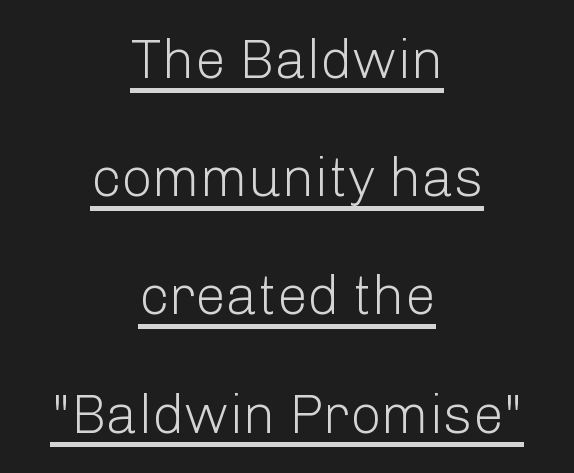
{"serif": "no", "italic": "no", "bold": "no", "weight": "light", "width": "normal", "stroke_contrast": "low", "x_height": "medium", "monospaced": "no", "underline": "yes", "align": "center", "line_spacing": "loose", "line_spacing_ratio": 2.15, "letter_spacing": "normal", "letter_spacing_em": 0.0, "glyph_px": 55}
